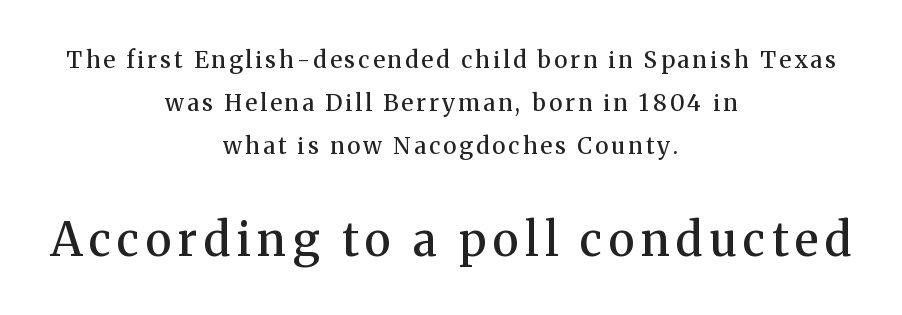
{"serif": "yes", "italic": "no", "bold": "semi", "weight": "semibold", "width": "normal", "stroke_contrast": "medium", "x_height": "medium", "monospaced": "no", "underline": "no", "align": "center", "line_spacing_ratio": 1.86, "larger_block": "second", "size_ratio": 2.0, "glyph_px": 46}
